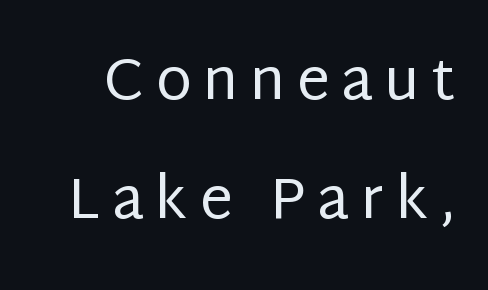
{"serif": "no", "italic": "no", "bold": "no", "weight": "regular", "width": "normal", "stroke_contrast": "low", "x_height": "large", "monospaced": "no", "underline": "no", "line_spacing": "loose", "line_spacing_ratio": 2.05, "letter_spacing": "wide", "letter_spacing_em": 0.2, "glyph_px": 58}
